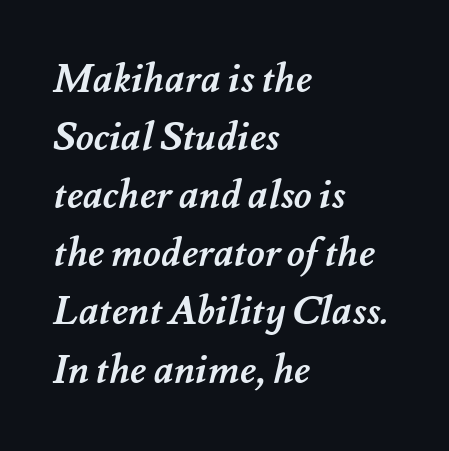
The image shows 39 px semibold type; set left-aligned, normal line spacing (1.49x), normal letter spacing, not underlined; medium stroke contrast and a small x-height.
